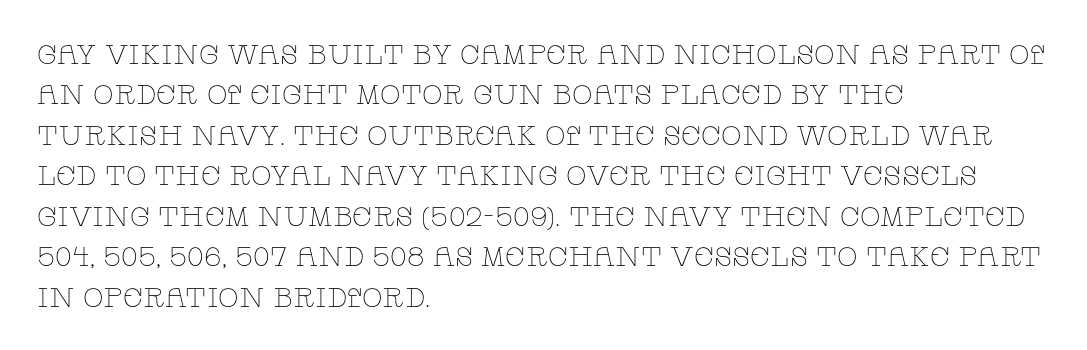
The image shows 27 px text type, upright; set left-aligned, normal line spacing (1.5x), normal letter spacing, not underlined.
